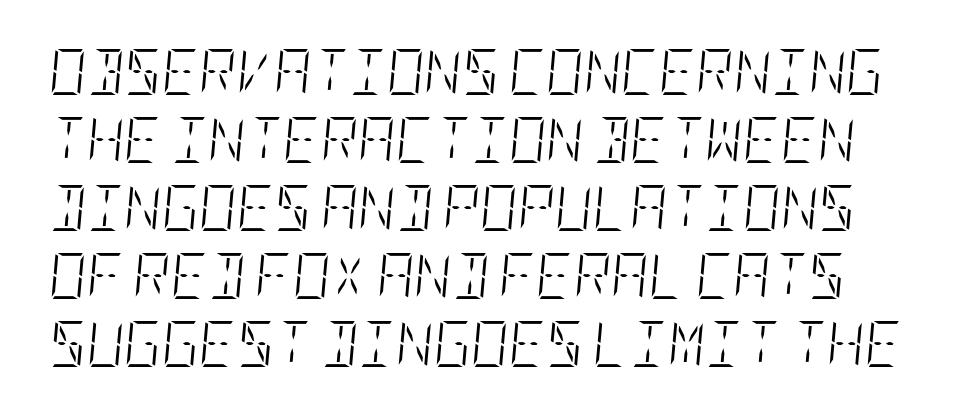
Q: Is the text bold? A: No.
Q: Is the text italic (slanted)? A: Yes, it leans right by about 5 degrees.
Q: Is the text underlined? A: No.
Q: Is the spacing between letters normal or unusually wide? A: Normal.
Q: Is the spacing between lines tight, normal or loose? A: Normal.
Q: Width (condensed, normal, or wide)? A: Condensed.
Q: Stroke contrast? A: Low.
Q: x-height? A: Large.
